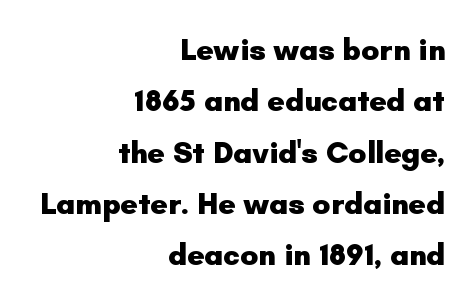
Q: Is the text bold? A: Yes.
Q: Is the text italic (slanted)? A: No, it is upright.
Q: Is the typeface a serif or a sans-serif typeface? A: Sans-serif.
Q: Is the text underlined? A: No.
Q: How is the paragraph aligned? A: Right-aligned.
Q: Is the spacing between letters normal or unusually wide? A: Normal.
Q: Width (condensed, normal, or wide)? A: Normal.
Q: Stroke contrast? A: Low.
Q: x-height? A: Small.
Q: Monospaced? A: No.
